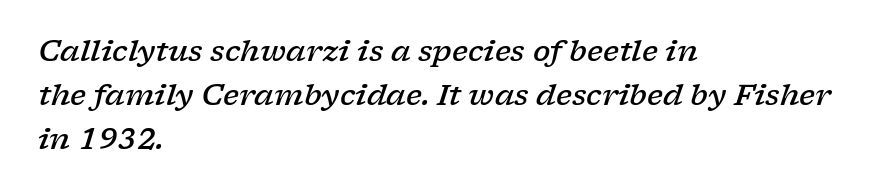
{"serif": "yes", "italic": "yes", "lean": "right", "slant_degrees": 17, "bold": "semi", "weight": "semibold", "width": "wide", "stroke_contrast": "low", "x_height": "medium", "monospaced": "no", "underline": "no", "align": "left", "line_spacing": "normal", "line_spacing_ratio": 1.51, "letter_spacing": "normal", "letter_spacing_em": 0.0, "glyph_px": 29}
